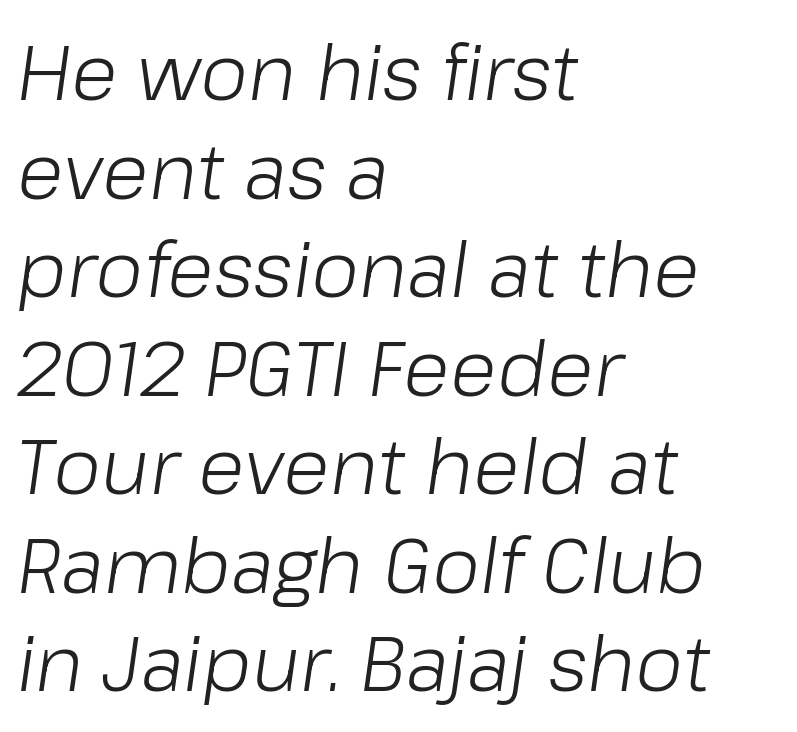
The image shows 77 px light type, italic (leaning right); set left-aligned, normal line spacing (1.28x), normal letter spacing, not underlined; low stroke contrast and a medium x-height.
